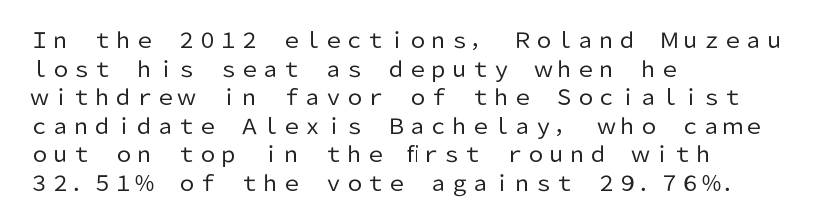
The image shows 21 px text type, upright; set left-aligned, normal line spacing (1.36x), normal letter spacing, not underlined.
